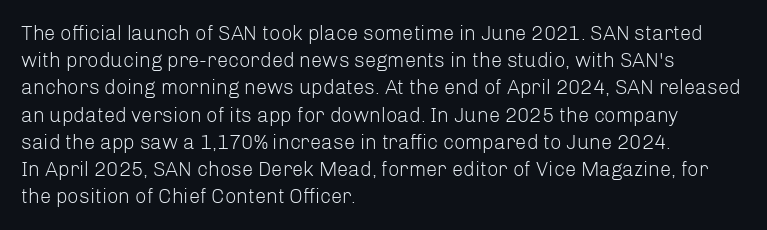
The image shows 20 px text type, upright; set left-aligned, normal line spacing (1.36x), normal letter spacing, not underlined.
